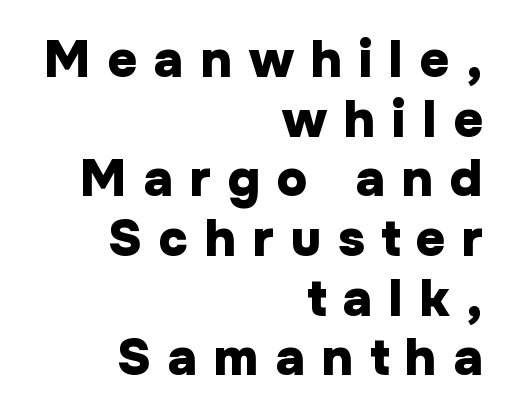
{"serif": "no", "italic": "no", "bold": "yes", "weight": "heavy", "width": "normal", "stroke_contrast": "low", "x_height": "medium", "monospaced": "no", "underline": "no", "align": "right", "line_spacing_ratio": 1.17, "letter_spacing": "wide", "letter_spacing_em": 0.33, "glyph_px": 51}
